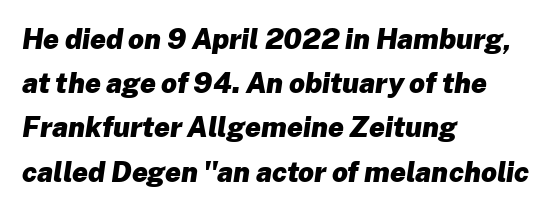
Slant detected: the letters are inclined. Anything drawn beneath the words? Only blank space. Line starts are locked; line ends wander. A typesetter would call this proportional, since set widths differ per character. A typesetter would call this leading conventional body-copy spacing.
